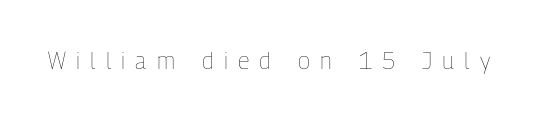
The specimen omits any rule beneath the text block's lines. The letters stand upright; this is a roman face. The cut favours lightness, reaching ordinary text weight at its darkest. The face used here is rendered with a markedly widened letterfit.
